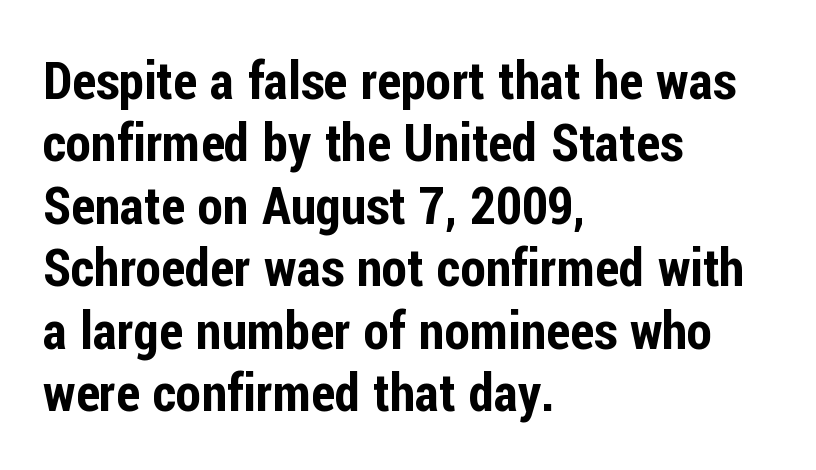
{"serif": "no", "italic": "no", "width": "condensed", "stroke_contrast": "low", "x_height": "medium", "monospaced": "no", "underline": "no", "align": "left", "line_spacing_ratio": 1.2, "letter_spacing": "normal", "letter_spacing_em": 0.0, "glyph_px": 52}
